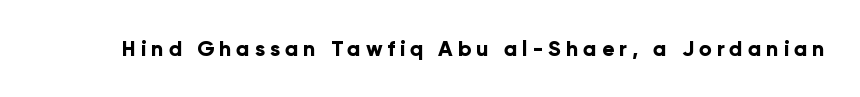
A roman cut, with each character standing at attention. Typesetter's note: full bold, strokes at maximum text heaviness. Underline: absent. Compared with typical body copy, the letter spacing here is much looser.
